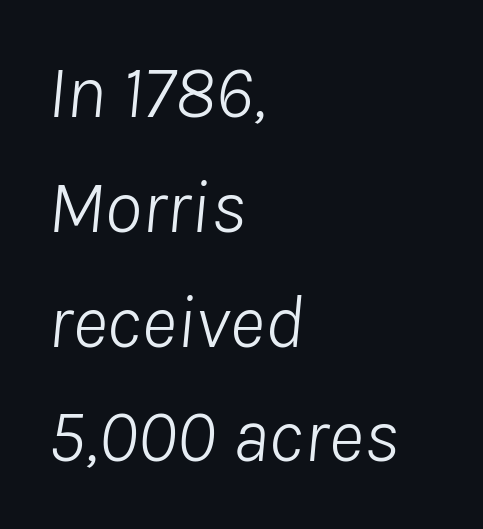
{"italic": "yes", "lean": "right", "slant_degrees": 8, "bold": "no", "weight": "light", "width": "normal", "stroke_contrast": "low", "x_height": "medium", "monospaced": "no", "underline": "no", "align": "left", "line_spacing": "normal", "line_spacing_ratio": 1.51, "letter_spacing": "normal", "letter_spacing_em": 0.0, "glyph_px": 76}
